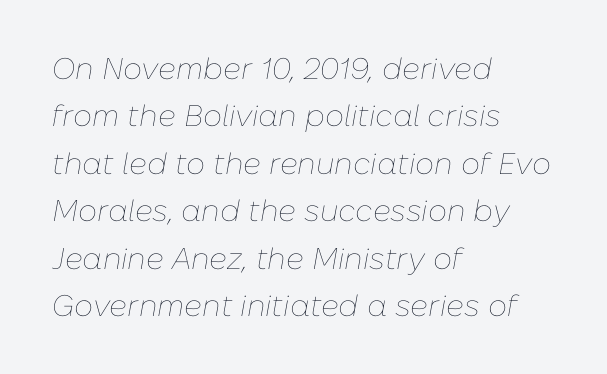
{"italic": "yes", "lean": "right", "slant_degrees": 10, "bold": "no", "weight": "thin", "width": "normal", "stroke_contrast": "low", "x_height": "medium", "monospaced": "no", "underline": "no", "align": "left", "line_spacing": "normal", "line_spacing_ratio": 1.58, "letter_spacing": "normal", "letter_spacing_em": 0.0, "glyph_px": 30}
